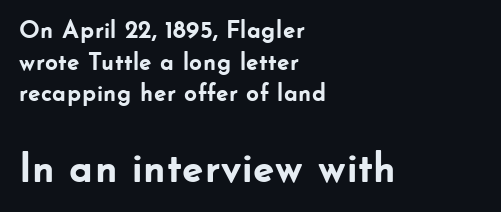
Q: Is the text bold? A: Yes.
Q: Is the text italic (slanted)? A: No, it is upright.
Q: Is the typeface a serif or a sans-serif typeface? A: Sans-serif.
Q: Is the text underlined? A: No.
Q: How is the paragraph aligned? A: Left-aligned.
Q: Is the spacing between letters normal or unusually wide? A: Normal.
Q: Is the spacing between lines tight, normal or loose? A: Normal.
Q: Which block of text is set in a larger size, the first (top) or the second (bottom)? A: The second (bottom) one.
Q: Width (condensed, normal, or wide)? A: Normal.
Q: Stroke contrast? A: Low.
Q: x-height? A: Small.
Q: Monospaced? A: No.
